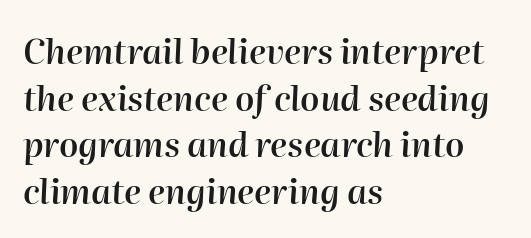
Emphasis by weight is partial: semibold. Here the glyphs are tracked normally, forming tight word shapes. Rows of type keep a routine distance in the vertical direction. The foot of each line stays bare and open. Proportional: the letters do not fall into vertical columns. Yep, that's italic — everything's leaning.
